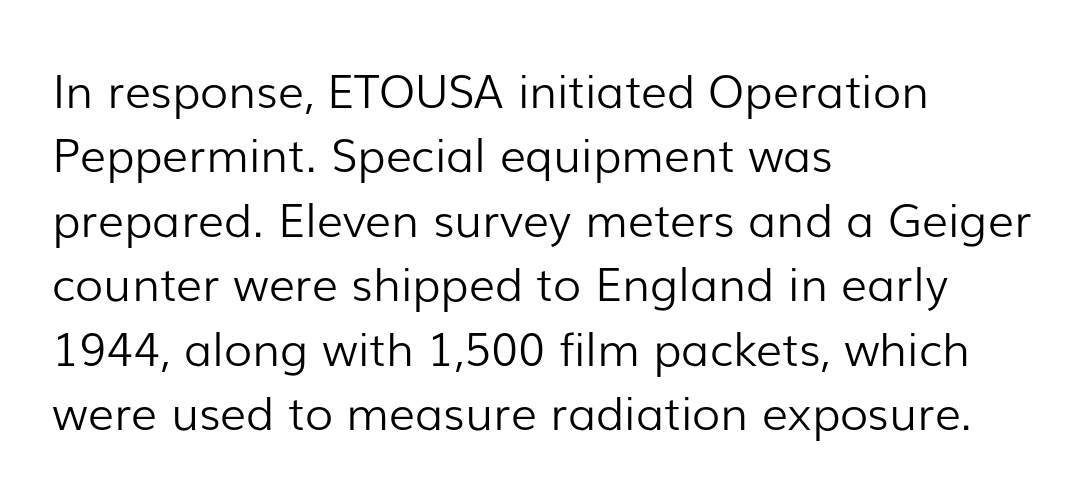
The image shows 46 px light sans-serif type, upright; set left-aligned, normal line spacing (1.4x), normal letter spacing, not underlined; low stroke contrast and a medium x-height.
